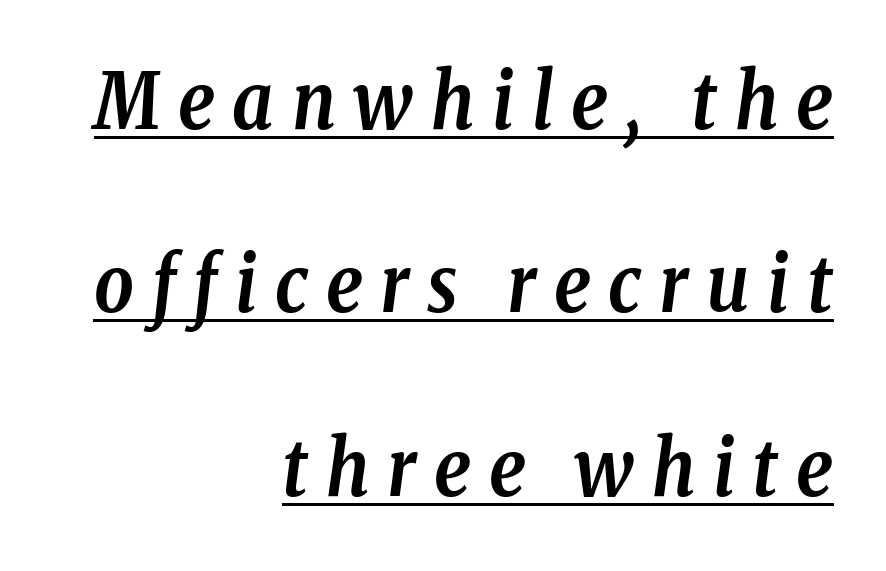
{"serif": "yes", "italic": "yes", "lean": "right", "slant_degrees": 8, "bold": "yes", "weight": "semibold", "width": "condensed", "stroke_contrast": "low", "x_height": "medium", "monospaced": "no", "underline": "yes", "align": "right", "line_spacing": "loose", "line_spacing_ratio": 2.38, "letter_spacing": "wide", "letter_spacing_em": 0.23, "glyph_px": 77}
